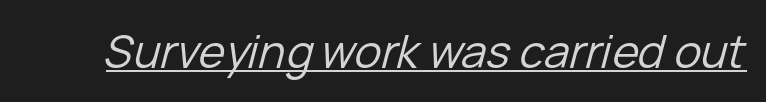
Q: Is the text bold? A: No.
Q: Is the text italic (slanted)? A: Yes, it leans right by about 15 degrees.
Q: Is the text underlined? A: Yes.
Q: Is the spacing between letters normal or unusually wide? A: Normal.
Q: Width (condensed, normal, or wide)? A: Normal.
Q: Stroke contrast? A: Low.
Q: x-height? A: Medium.
Q: Monospaced? A: No.
